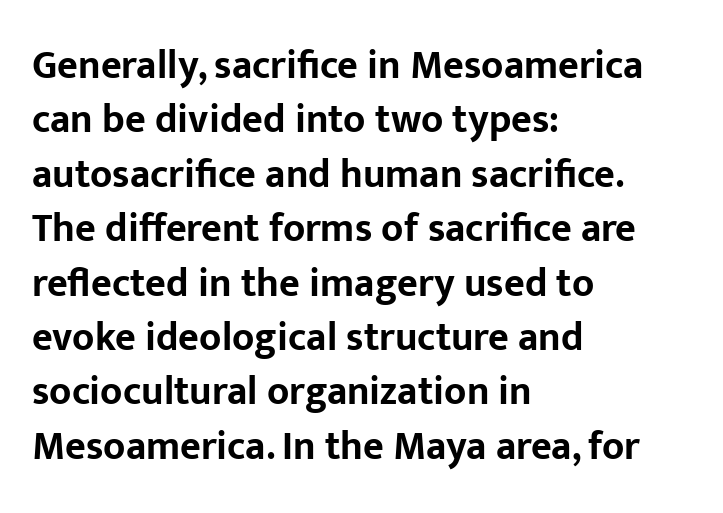
Q: Is the text bold? A: Yes.
Q: Is the text italic (slanted)? A: No, it is upright.
Q: Is the typeface a serif or a sans-serif typeface? A: Sans-serif.
Q: Is the text underlined? A: No.
Q: How is the paragraph aligned? A: Left-aligned.
Q: Is the spacing between letters normal or unusually wide? A: Normal.
Q: Is the spacing between lines tight, normal or loose? A: Normal.
Q: Width (condensed, normal, or wide)? A: Normal.
Q: Stroke contrast? A: Low.
Q: x-height? A: Medium.
Q: Monospaced? A: No.
